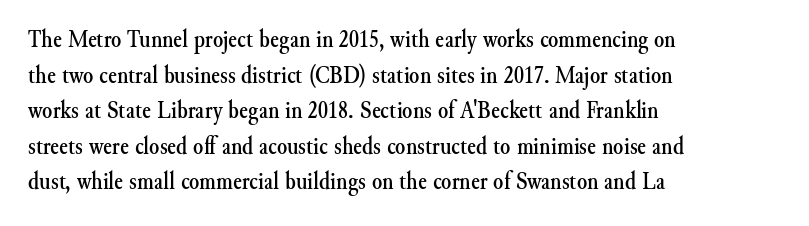
The image shows 26 px text type, upright; set left-aligned, normal line spacing (1.37x), normal letter spacing, not underlined.
